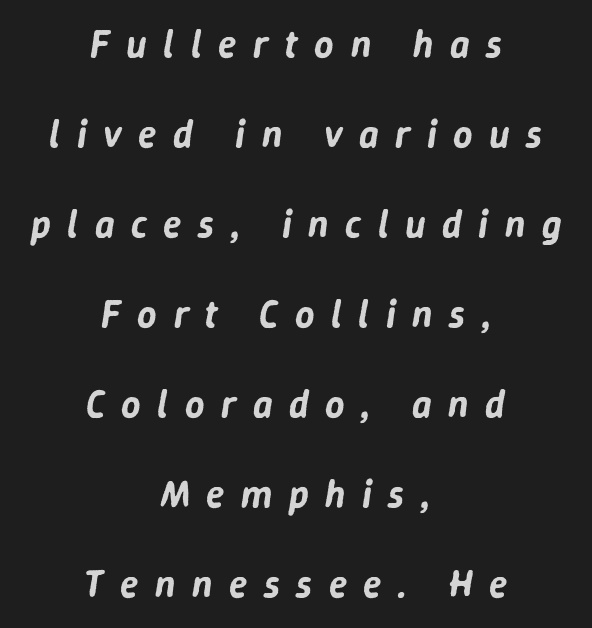
Quick note: underline off. Caption: multi-line text, centered on the measure. The rendering inserts visible extra space after every character. Horizontal bands of white between lines are thick stripes. Spacing verdict: proportional, widths tailored to each character. The face used here has a pronounced slope to its letters.
